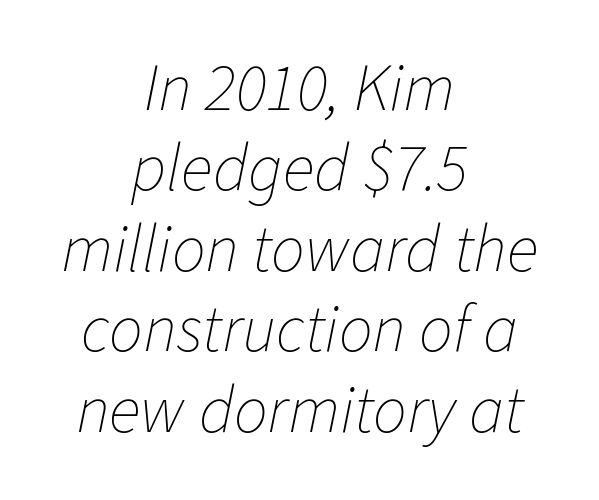
The image shows 67 px thin type, italic (leaning right); set centered, line spacing 1.2x, normal letter spacing, not underlined; low stroke contrast and a medium x-height.
